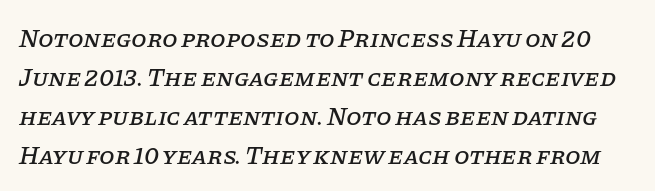
{"italic": "yes", "lean": "right", "slant_degrees": 11, "underline": "no", "line_spacing": "normal", "line_spacing_ratio": 1.56, "letter_spacing": "normal", "letter_spacing_em": 0.0, "glyph_px": 25}
